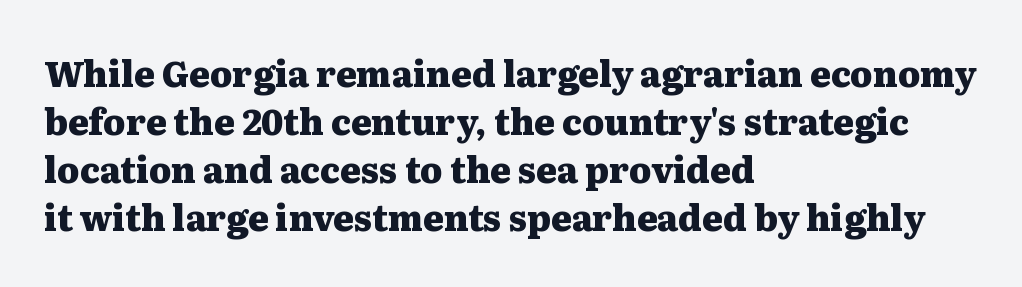
Students, note that the glyphs here touch the page at normal intervals. Is there much room between lines? A standard amount, neither cramped nor airy. How heavy is the stroke? Heavy — this is a bold. Proportional: the letters do not fall into vertical columns.
